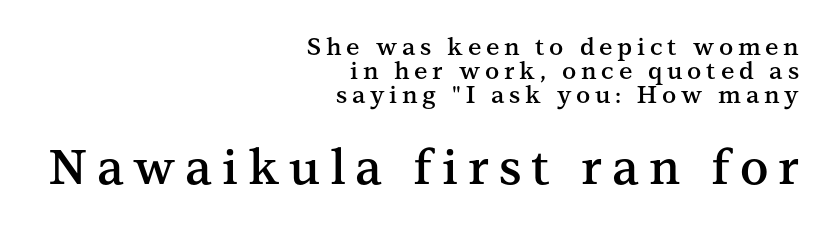
The later block is typeset at a bigger size than the earlier block. There is plenty of visible air inserted between adjacent glyphs. Each letter keeps its own natural width here, so spacing adapts to shape. Quick note: interline space is minimal. No italicization has been applied; the sample stays upright. Nobody drew a line under any word here.
